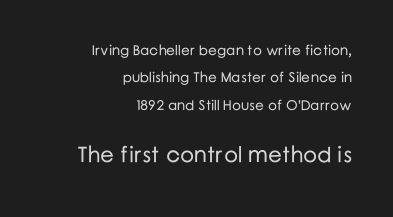
{"italic": "no", "underline": "no", "align": "right", "line_spacing": "loose", "line_spacing_ratio": 1.95, "letter_spacing": "normal", "letter_spacing_em": 0.0, "larger_block": "second", "size_ratio": 1.57, "glyph_px": 22}
